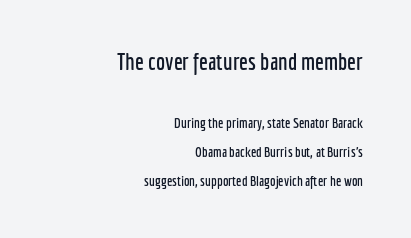
Q: Is the text italic (slanted)? A: No, it is upright.
Q: Is the text underlined? A: No.
Q: How is the paragraph aligned? A: Right-aligned.
Q: Is the spacing between letters normal or unusually wide? A: Normal.
Q: Is the spacing between lines tight, normal or loose? A: Loose.
Q: Which block of text is set in a larger size, the first (top) or the second (bottom)? A: The first (top) one.
